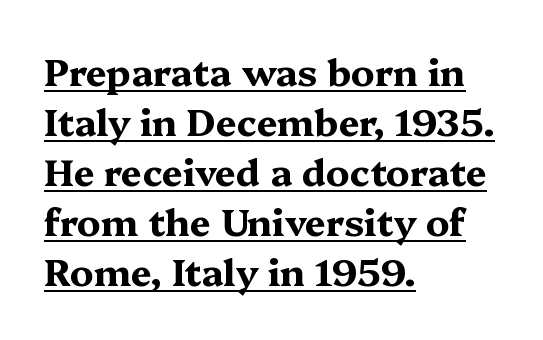
Typeset ragged right — the left edge is the straight one. This sample has the flowing, uneven cadence of proportional lettering. Type style note: has serifs. In terms of leading, this rendering sits right in the middle. Tracking value appears to be zero — textbook default spacing. Typographic density is high because the face is bold.
